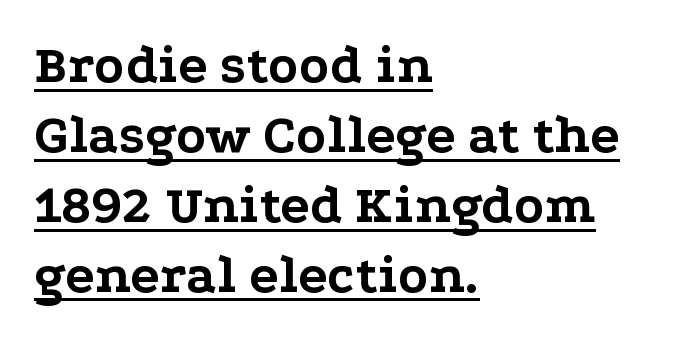
The font family rendered here belongs to the serif group. Chunky letters — that's bold for sure. The gaps between neighbouring characters are ordinary and unremarkable. Unlike italic type, these characters show no tilt at all. Normally led — the rows are evenly, conventionally spaced. Visually the block forms a straight wall on the left and a jagged coastline on the right.
